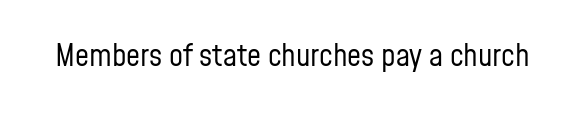
Q: Is the text bold? A: No.
Q: Is the text italic (slanted)? A: No, it is upright.
Q: Is the typeface a serif or a sans-serif typeface? A: Sans-serif.
Q: Is the text underlined? A: No.
Q: Is the spacing between letters normal or unusually wide? A: Normal.
Q: Width (condensed, normal, or wide)? A: Condensed.
Q: Stroke contrast? A: Low.
Q: x-height? A: Medium.
Q: Monospaced? A: No.
